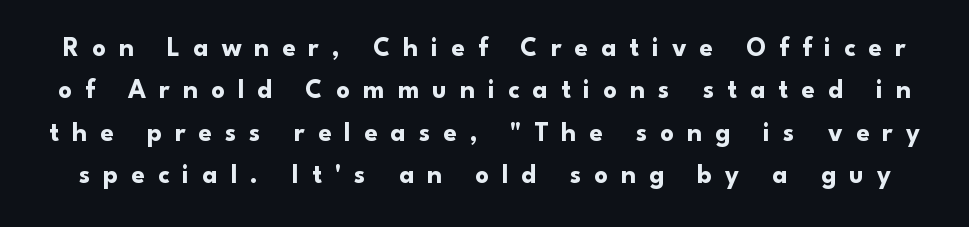
Interline gaps are of average width in this sample. Its strokes are broad and dark, the hallmark of bold type. The face used here is rendered with a markedly widened letterfit. Words float on clear page, feet unadorned. When letters stand straight like this, we call the style roman or upright.
